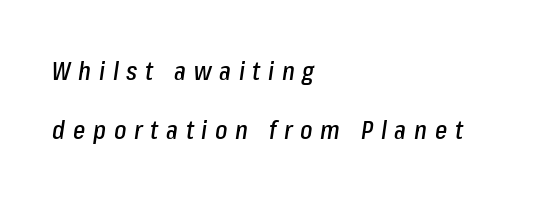
The passage shown is not underscored anywhere. The whole block is typeset with a tilt. In terms of leading, this rendering errs on the spacious side. If you drew a ruler down the left edge, every line would touch it. Observe the wide spacing: letters keep a clear distance from each other.
